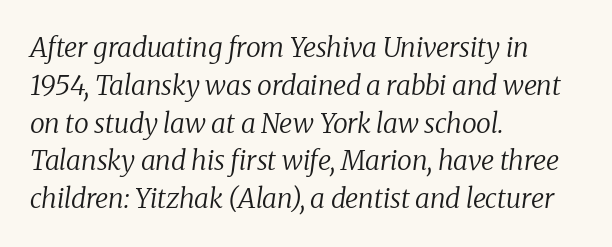
In CSS terms this would be text-align: left. Rule under the text: the space is simply empty. The font sits on the lighter half of the weight spectrum, regular included. Designer's note — italics engaged.
